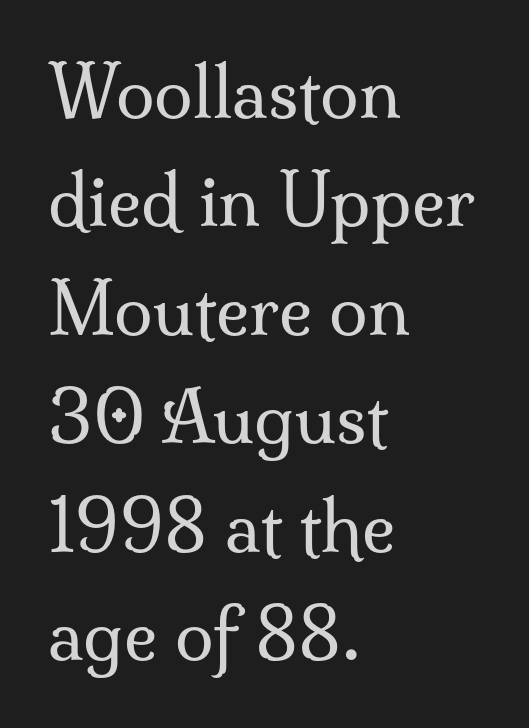
{"serif": "yes", "italic": "no", "bold": "no", "weight": "regular", "width": "normal", "stroke_contrast": "medium", "x_height": "small", "monospaced": "no", "underline": "no", "align": "left", "line_spacing": "normal", "line_spacing_ratio": 1.55, "letter_spacing": "normal", "letter_spacing_em": 0.0, "glyph_px": 70}
